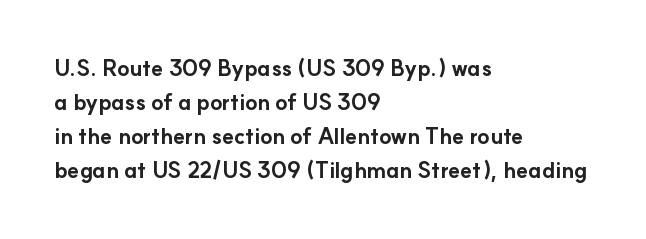
{"italic": "no", "bold": "yes", "underline": "no", "align": "left", "line_spacing": "normal", "line_spacing_ratio": 1.55, "letter_spacing": "normal", "letter_spacing_em": 0.0, "glyph_px": 22}
